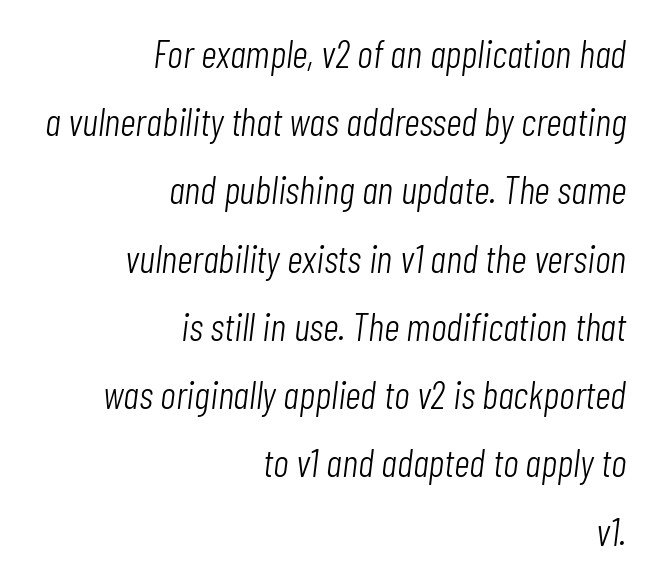
Q: Is the text bold? A: No.
Q: Is the text italic (slanted)? A: Yes, it leans right by about 7 degrees.
Q: Is the text underlined? A: No.
Q: How is the paragraph aligned? A: Right-aligned.
Q: Is the spacing between letters normal or unusually wide? A: Normal.
Q: Width (condensed, normal, or wide)? A: Condensed.
Q: Stroke contrast? A: Low.
Q: x-height? A: Medium.
Q: Monospaced? A: No.
